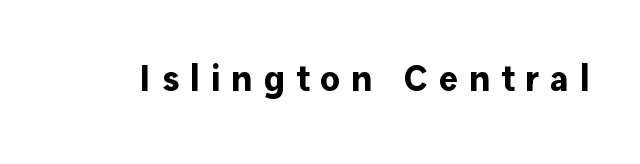
The image shows 36 px bold sans-serif type, upright; set unusually wide letter spacing (+0.3 em), not underlined; low stroke contrast and a medium x-height.
